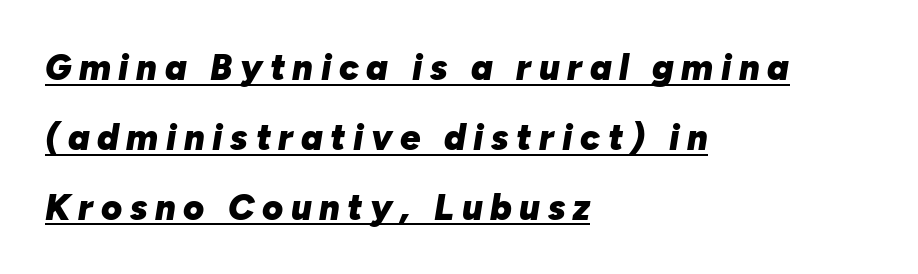
Proportional: the letters do not fall into vertical columns. This rendering widens character spacing well past its baseline value. The rendering uses a bold face; every stroke is thick and dark. Does the lettering tilt? It does — this is italic. The rendered words wear a rule along their underside. Loosely led — the rows are spread out.
